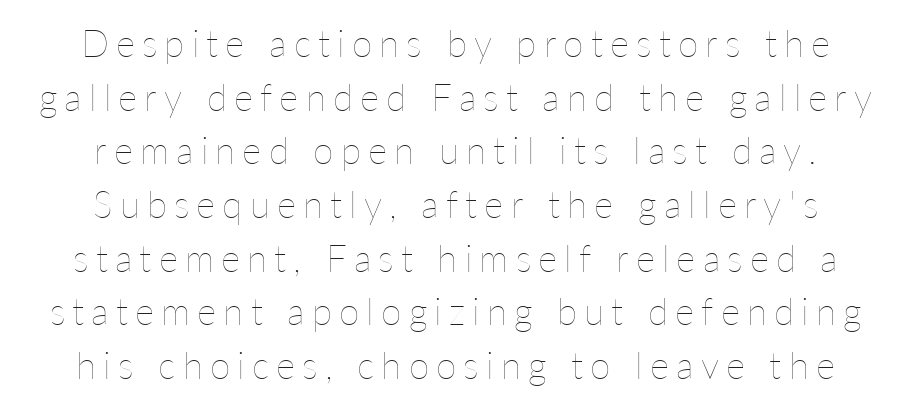
Notice how the stems are strictly vertical — no italics here. Baseline-to-baseline distance is the conventional proportion of letter height. The font sits on the lighter half of the weight spectrum, regular included. The rag falls on both sides of this text block equally. The specimen omits any rule beneath the text block's lines.
